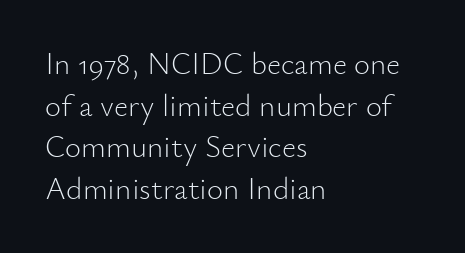
Q: Is the text bold? A: No.
Q: Is the text italic (slanted)? A: No, it is upright.
Q: Is the typeface a serif or a sans-serif typeface? A: Sans-serif.
Q: Is the text underlined? A: No.
Q: How is the paragraph aligned? A: Left-aligned.
Q: Is the spacing between letters normal or unusually wide? A: Normal.
Q: Is the spacing between lines tight, normal or loose? A: Normal.
Q: Width (condensed, normal, or wide)? A: Normal.
Q: Stroke contrast? A: Low.
Q: x-height? A: Small.
Q: Monospaced? A: No.
